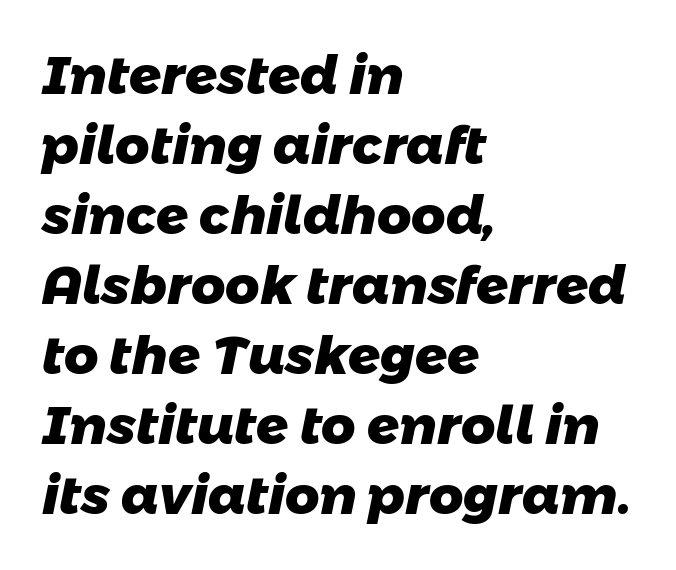
{"serif": "no", "bold": "yes", "weight": "heavy", "width": "normal", "stroke_contrast": "low", "x_height": "medium", "monospaced": "no", "underline": "no", "align": "left", "line_spacing": "normal", "line_spacing_ratio": 1.32, "letter_spacing": "normal", "letter_spacing_em": 0.0, "glyph_px": 53}
